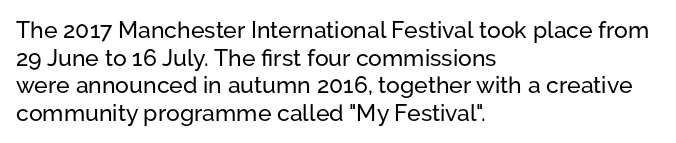
Q: Is the text italic (slanted)? A: No, it is upright.
Q: Is the text underlined? A: No.
Q: How is the paragraph aligned? A: Left-aligned.
Q: Is the spacing between letters normal or unusually wide? A: Normal.
